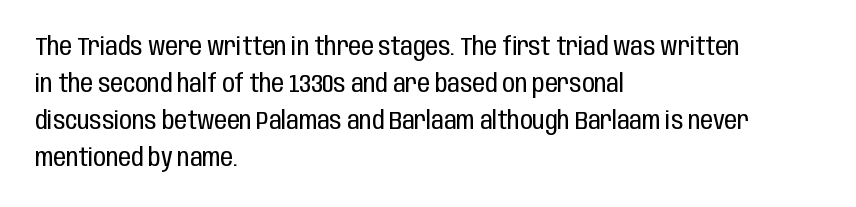
The image shows 25 px text type, upright; set left-aligned, normal line spacing (1.48x), normal letter spacing, not underlined.
